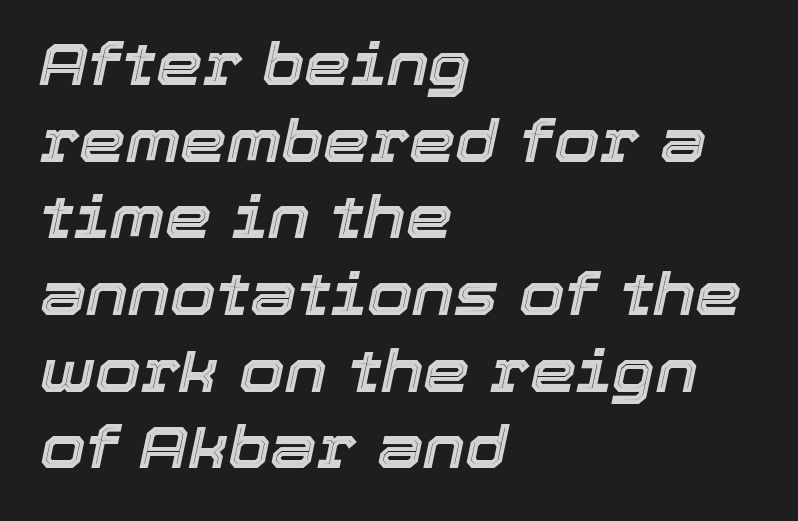
The rendering uses natural spacing where letterforms have individual widths. Nobody touched the tracking dial on this one. Where is the straight margin? On the left. Compared with ordinary roman type, these characters are visibly tilted. The leading is moderate, giving the passage an even texture.
